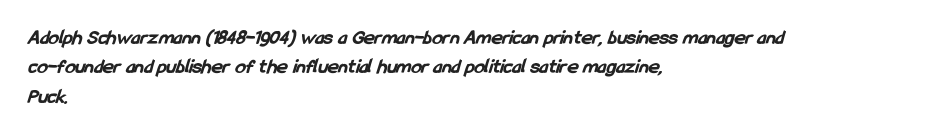
Q: Is the text bold? A: Yes.
Q: Is the text underlined? A: No.
Q: How is the paragraph aligned? A: Left-aligned.
Q: Is the spacing between letters normal or unusually wide? A: Normal.
Q: Is the spacing between lines tight, normal or loose? A: Normal.
